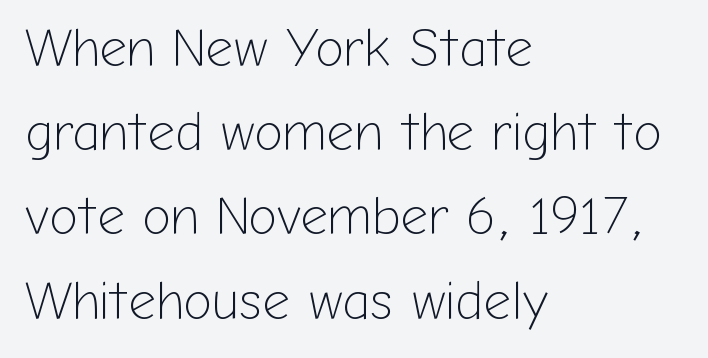
Compared with a typical body face, this is equally light or lighter still. Short and long lines alike share a common starting point at left. Each new line begins a customary step beneath the previous one. Unlike a traditional serif, this face leaves its strokes unadorned. Nobody drew a line under any word here. These lines were composed using upright roman letters.
